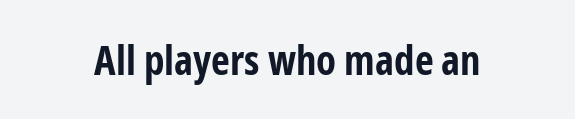
This rendering leaves character spacing at its baseline value. In terms of posture, this sample is upright. Grotesque or geometric, the face here clearly has no serifs. Heavy-handed strokes throughout: this text is bold. Think of a printed novel: that variable character pitch is what you see here. This rendering features lettering with no underline.
